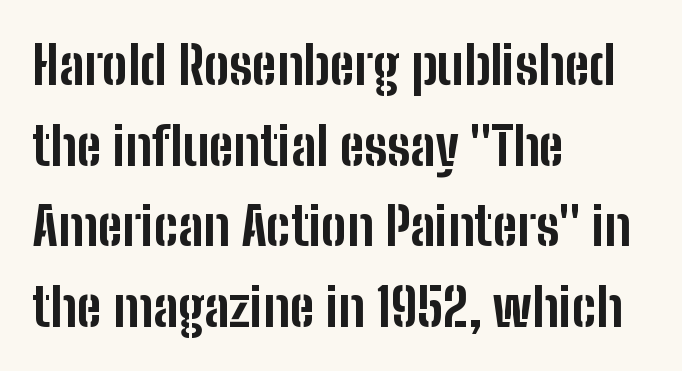
The image shows 53 px bold, condensed sans-serif type, upright; set left-aligned, normal line spacing (1.52x), normal letter spacing, not underlined; low stroke contrast and a medium x-height.
